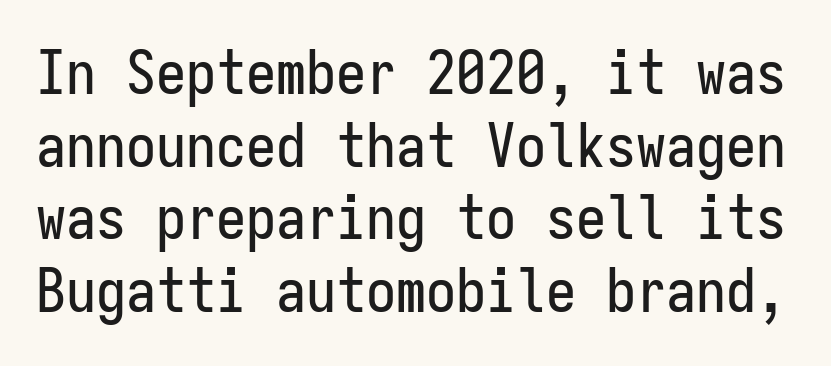
The image shows 60 px condensed sans-serif type, upright, monospaced; set line spacing 1.21x, normal letter spacing, not underlined; low stroke contrast and a medium x-height.
